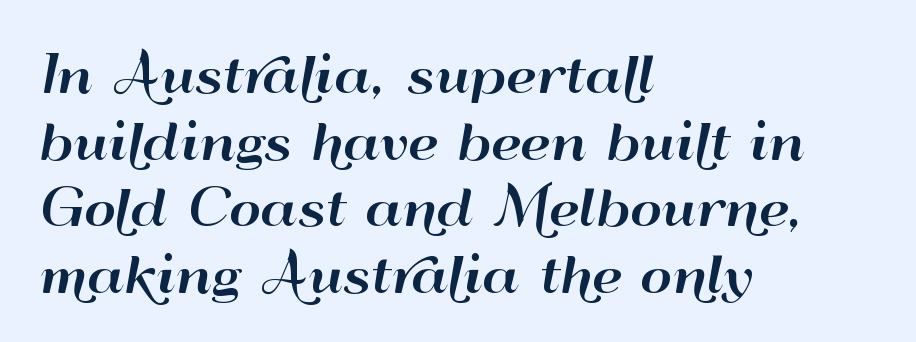
Descenders hang freely into open space. Type style note: lacks serifs. Varying glyph widths throughout — classic text-font behaviour.
